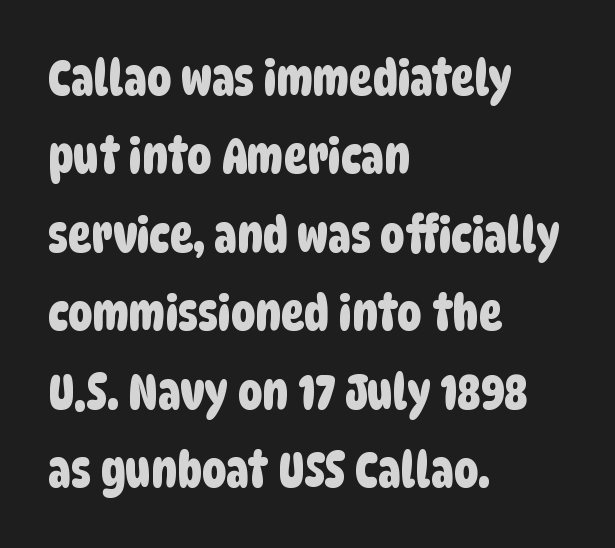
Regular leading. Is the letter spacing exaggerated? No — it looks like the ordinary default. Casual observation: everything's shoved over to the left. Letterform terminals end flat and unadorned throughout the passage. Has an underline been added? It has not. Looks like regular typesetting: each glyph gets only the width it needs.
